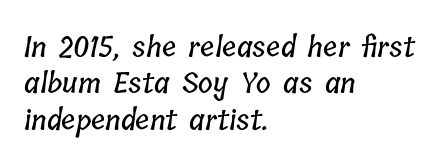
{"width": "condensed", "stroke_contrast": "low", "x_height": "medium", "monospaced": "no", "underline": "no", "align": "left", "line_spacing": "normal", "line_spacing_ratio": 1.3, "letter_spacing": "normal", "letter_spacing_em": 0.0, "glyph_px": 28}
